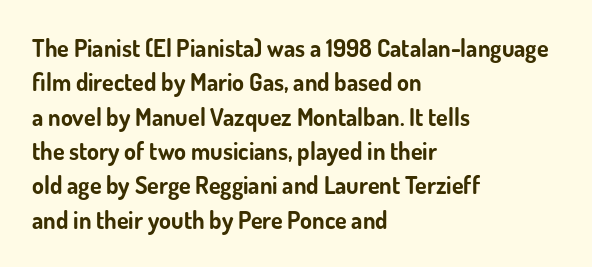
Q: Is the text bold? A: Yes.
Q: Is the text italic (slanted)? A: No, it is upright.
Q: Is the text underlined? A: No.
Q: How is the paragraph aligned? A: Left-aligned.
Q: Is the spacing between letters normal or unusually wide? A: Normal.
Q: Is the spacing between lines tight, normal or loose? A: Normal.
